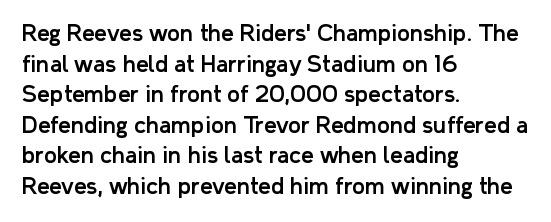
If you drew a line through each stem, it would be perfectly vertical. Honestly, the letter spacing is just normal — you wouldn't notice it. The words here are not underlined. Notice how the passage keeps a crisp vertical edge on the left only. Interline gaps are of average width in this sample.
